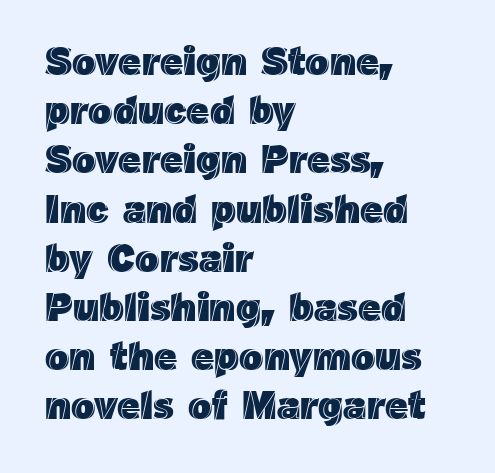
These lines are rendered in a variable-pitch font. How are the letters spaced? Ordinarily, with no added tracking. This is roman type, the default non-slanted kind. Teacher's note: observe the even left margin — that is flush-left alignment. The zone under the glyphs is completely vacant.
